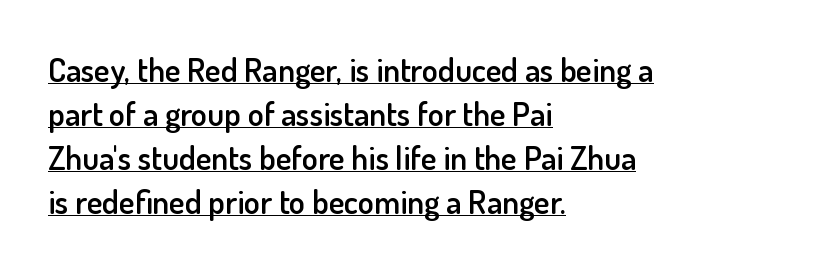
The type sits square on the baseline with zero lean. Are there feet on the stems? There aren't — it's a sans. The line-height multiplier appears to be the usual default. The letters advance in unequal steps, a hallmark of proportional type.
